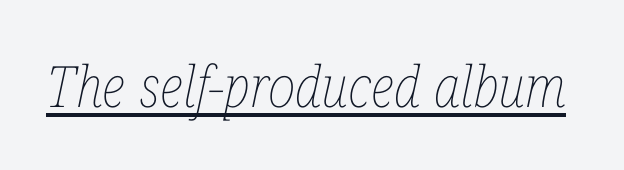
{"italic": "yes", "lean": "right", "slant_degrees": 12, "bold": "no", "weight": "thin", "width": "condensed", "stroke_contrast": "low", "x_height": "medium", "monospaced": "no", "underline": "yes", "letter_spacing": "normal", "letter_spacing_em": 0.0, "glyph_px": 57}
